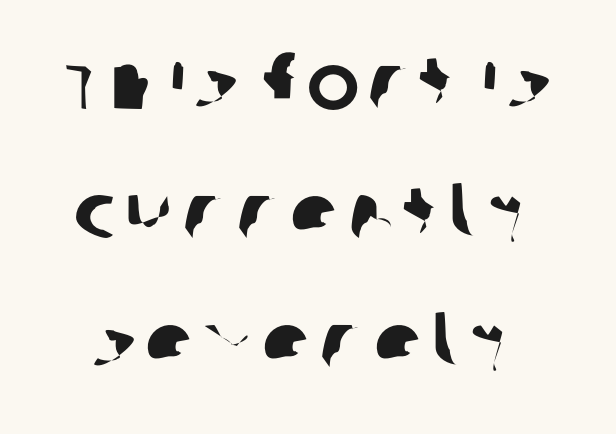
Check where the strokes stop: nothing finishes them off — pure sans. A typesetter would call this proportional, since set widths differ per character. Each new line begins a customary step beneath the previous one. The area under the type is left untouched.
